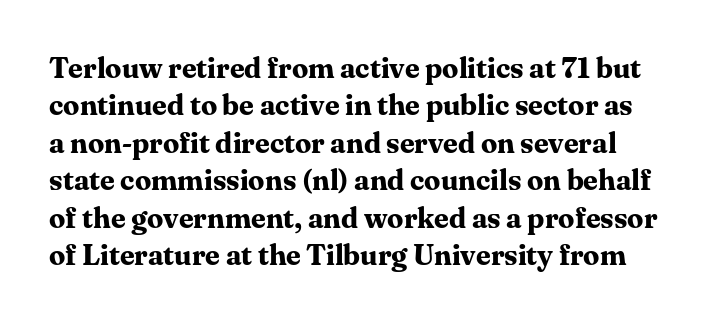
Q: Is the text bold? A: Yes.
Q: Is the text italic (slanted)? A: No, it is upright.
Q: Is the typeface a serif or a sans-serif typeface? A: Serif.
Q: Is the text underlined? A: No.
Q: Is the spacing between letters normal or unusually wide? A: Normal.
Q: Is the spacing between lines tight, normal or loose? A: Normal.
Q: Width (condensed, normal, or wide)? A: Normal.
Q: Stroke contrast? A: Medium.
Q: x-height? A: Medium.
Q: Monospaced? A: No.
